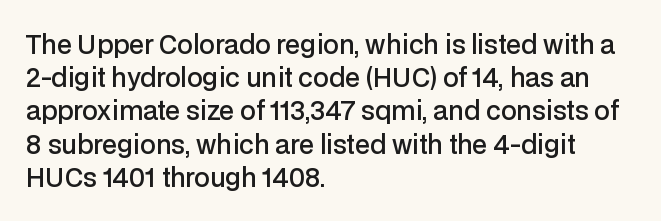
Q: Is the text bold? A: Semi-bold.
Q: Is the text italic (slanted)? A: No, it is upright.
Q: Is the text underlined? A: No.
Q: How is the paragraph aligned? A: Left-aligned.
Q: Is the spacing between letters normal or unusually wide? A: Normal.
Q: Is the spacing between lines tight, normal or loose? A: Normal.
